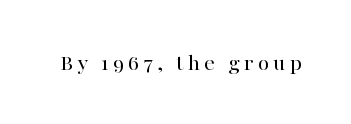
Only glyphs here, with clear space below each row. Posture: upright roman. The font is comparable to plain body text, perhaps lighter.
